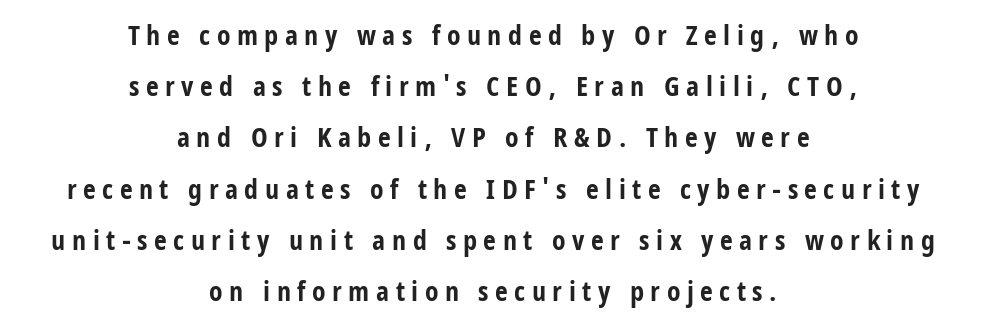
Q: Is the text bold? A: Yes.
Q: Is the text italic (slanted)? A: No, it is upright.
Q: Is the typeface a serif or a sans-serif typeface? A: Sans-serif.
Q: Is the text underlined? A: No.
Q: How is the paragraph aligned? A: Centered.
Q: Is the spacing between letters normal or unusually wide? A: Unusually wide.
Q: Width (condensed, normal, or wide)? A: Condensed.
Q: Stroke contrast? A: Low.
Q: x-height? A: Large.
Q: Monospaced? A: No.
